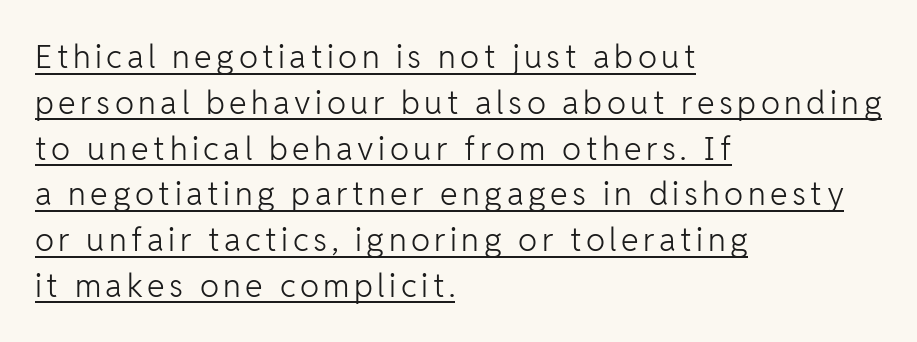
Q: Is the text bold? A: No.
Q: Is the text italic (slanted)? A: No, it is upright.
Q: Is the typeface a serif or a sans-serif typeface? A: Sans-serif.
Q: Is the text underlined? A: Yes.
Q: How is the paragraph aligned? A: Left-aligned.
Q: Is the spacing between lines tight, normal or loose? A: Normal.
Q: Width (condensed, normal, or wide)? A: Normal.
Q: Stroke contrast? A: Low.
Q: x-height? A: Medium.
Q: Monospaced? A: No.
